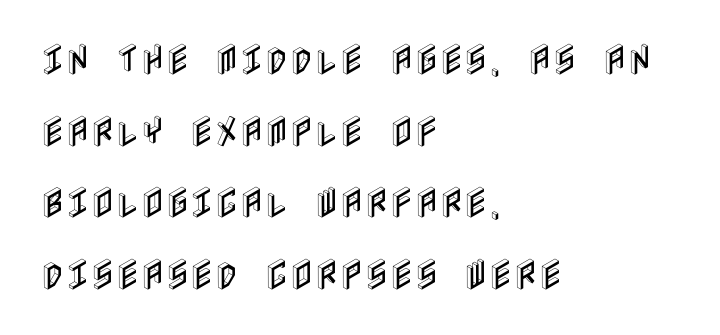
{"italic": "no", "width": "condensed", "x_height": "large", "underline": "no", "align": "left", "line_spacing": "loose", "line_spacing_ratio": 2.11, "letter_spacing": "normal", "letter_spacing_em": 0.0, "glyph_px": 34}
